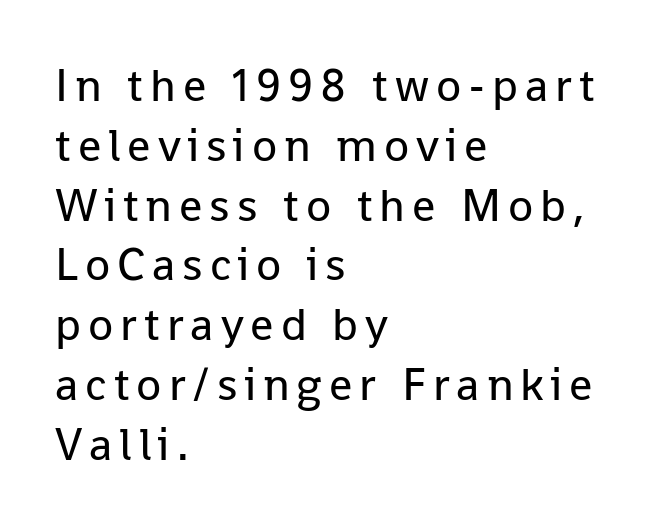
One glance says typical: line gaps are just what's usual. Is this a sans? Yes — the strokes have no serifs. Is this a fixed-width face? No — the glyphs have proportional, varying widths. The lettering stays uniformly vertical, giving the passage a roman look. This sample is left-justified, so line endings fall wherever the words run out.
